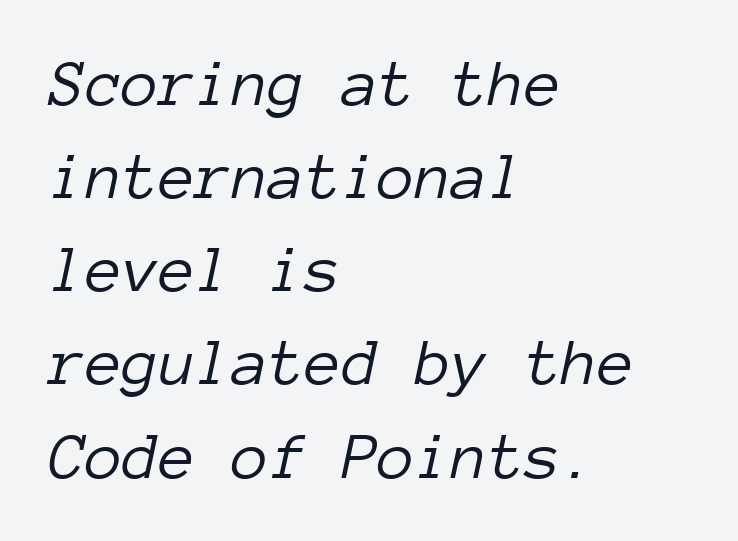
Q: Is the text bold? A: No.
Q: Is the text italic (slanted)? A: Yes, it leans right by about 12 degrees.
Q: Is the text underlined? A: No.
Q: How is the paragraph aligned? A: Left-aligned.
Q: Is the spacing between letters normal or unusually wide? A: Normal.
Q: Is the spacing between lines tight, normal or loose? A: Normal.
Q: Width (condensed, normal, or wide)? A: Normal.
Q: Stroke contrast? A: Low.
Q: x-height? A: Medium.
Q: Monospaced? A: Yes.
